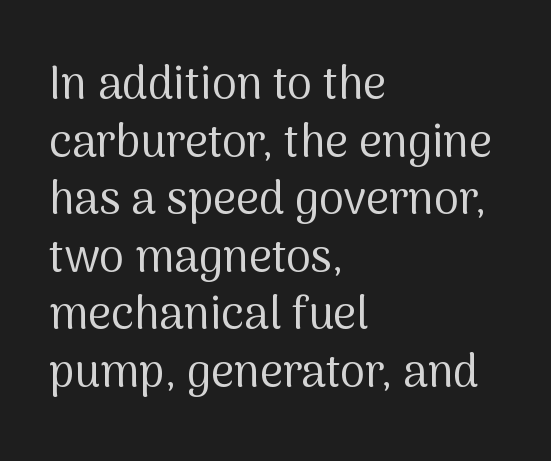
{"serif": "no", "italic": "no", "bold": "no", "weight": "regular", "width": "normal", "stroke_contrast": "medium", "x_height": "medium", "monospaced": "no", "underline": "no", "align": "left", "line_spacing": "normal", "line_spacing_ratio": 1.28, "letter_spacing": "normal", "letter_spacing_em": 0.0, "glyph_px": 45}
